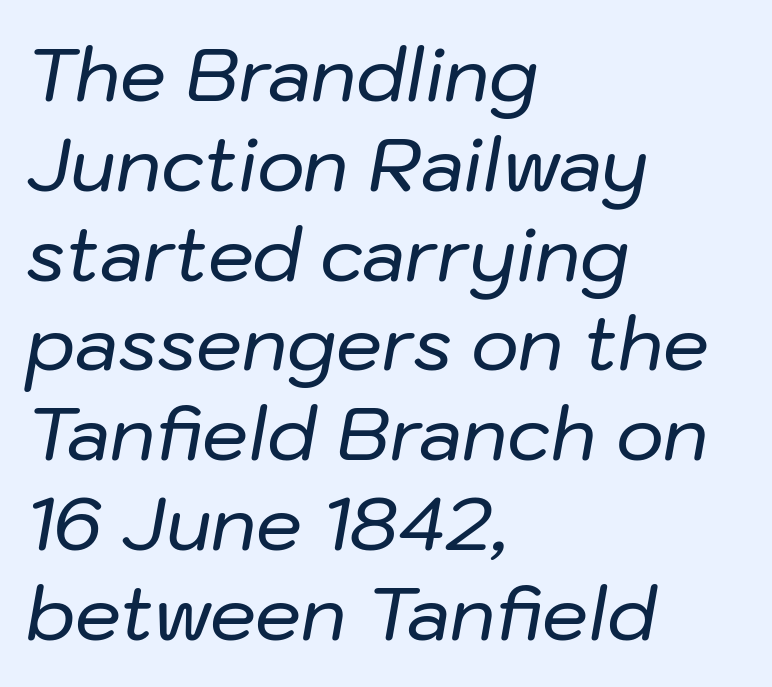
The image shows 73 px text type, italic (leaning right); set left-aligned, line spacing 1.23x, normal letter spacing, not underlined; low stroke contrast and a medium x-height.
